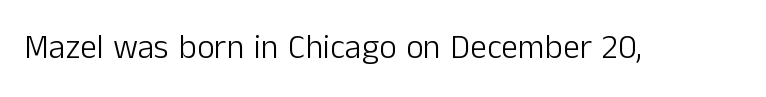
Q: Is the text bold? A: No.
Q: Is the text italic (slanted)? A: No, it is upright.
Q: Is the typeface a serif or a sans-serif typeface? A: Sans-serif.
Q: Is the text underlined? A: No.
Q: Is the spacing between letters normal or unusually wide? A: Normal.
Q: Width (condensed, normal, or wide)? A: Normal.
Q: Stroke contrast? A: Low.
Q: x-height? A: Medium.
Q: Monospaced? A: No.
